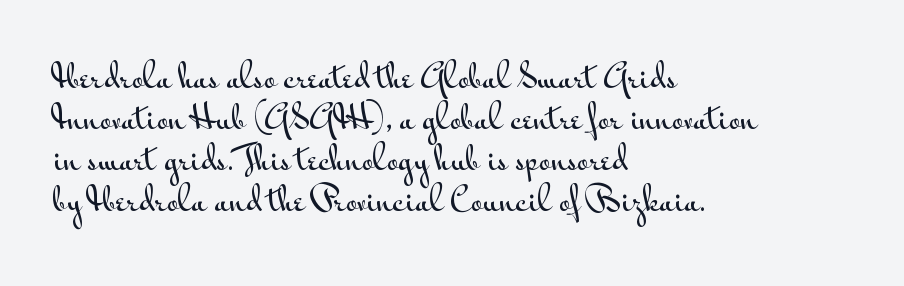
Layout note: lines flush left. Here the glyphs are tracked normally, forming tight word shapes. The rows are spaced the way most documents space them.
